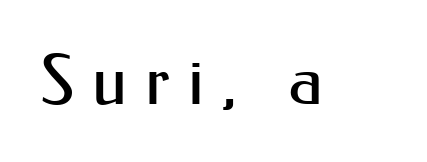
Q: Is the text bold? A: No.
Q: Is the text italic (slanted)? A: No, it is upright.
Q: Is the typeface a serif or a sans-serif typeface? A: Sans-serif.
Q: Is the text underlined? A: No.
Q: Is the spacing between letters normal or unusually wide? A: Unusually wide.
Q: Width (condensed, normal, or wide)? A: Normal.
Q: Stroke contrast? A: Medium.
Q: x-height? A: Small.
Q: Monospaced? A: No.
